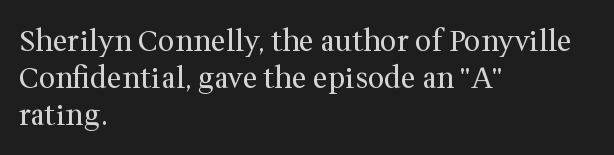
{"serif": "yes", "italic": "no", "bold": "no", "weight": "regular", "width": "normal", "stroke_contrast": "medium", "x_height": "medium", "monospaced": "no", "underline": "no", "align": "left", "line_spacing": "normal", "line_spacing_ratio": 1.27, "letter_spacing": "normal", "letter_spacing_em": 0.0, "glyph_px": 29}
